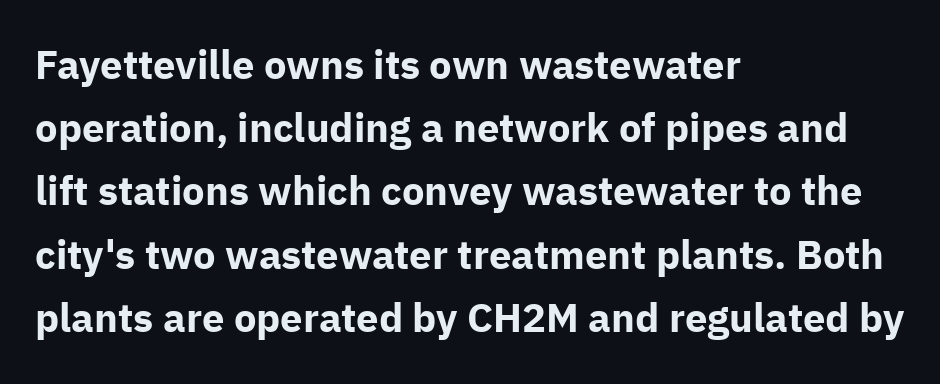
Do the characters align in a grid? No, the font is proportional. The glyphs in this specimen are sans serif. The passage shown is emphatically bold. Vertical spacing — default.
